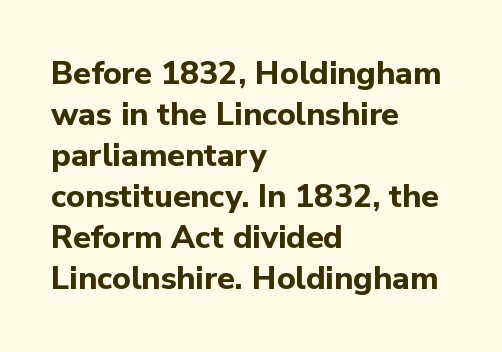
{"serif": "no", "italic": "no", "bold": "yes", "weight": "bold", "width": "normal", "stroke_contrast": "low", "x_height": "medium", "monospaced": "no", "underline": "no", "align": "left", "line_spacing": "normal", "line_spacing_ratio": 1.28, "letter_spacing": "normal", "letter_spacing_em": 0.0, "glyph_px": 32}
